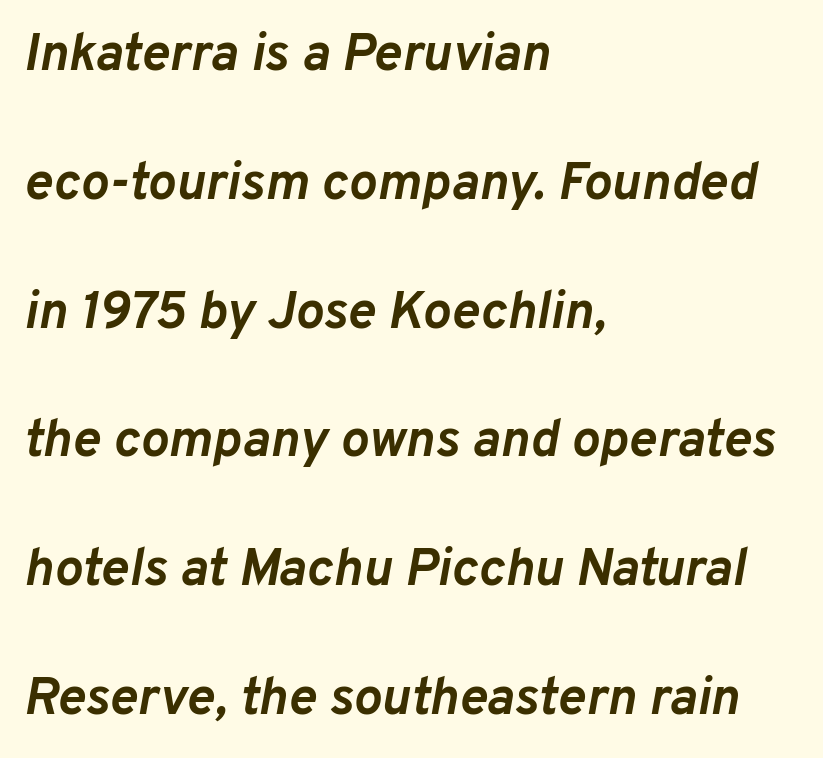
{"italic": "yes", "lean": "right", "slant_degrees": 10, "bold": "yes", "weight": "semibold", "width": "normal", "stroke_contrast": "low", "x_height": "medium", "monospaced": "no", "underline": "no", "align": "left", "line_spacing": "loose", "line_spacing_ratio": 2.43, "letter_spacing": "normal", "letter_spacing_em": 0.0, "glyph_px": 53}
